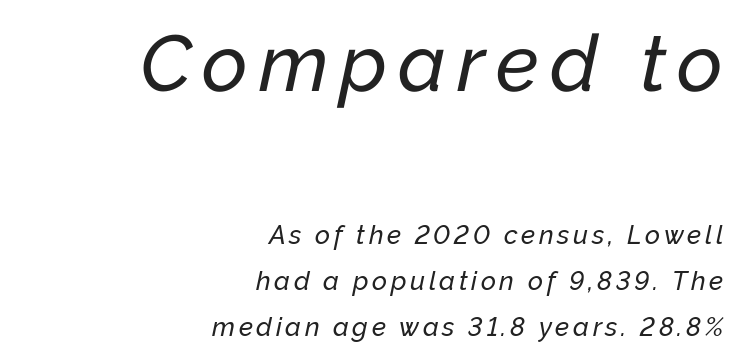
The image shows 79 px text type, italic (leaning right); set right-aligned, line spacing 1.77x, not underlined; the first (top) block is 3.04x larger; low stroke contrast and a medium x-height.
